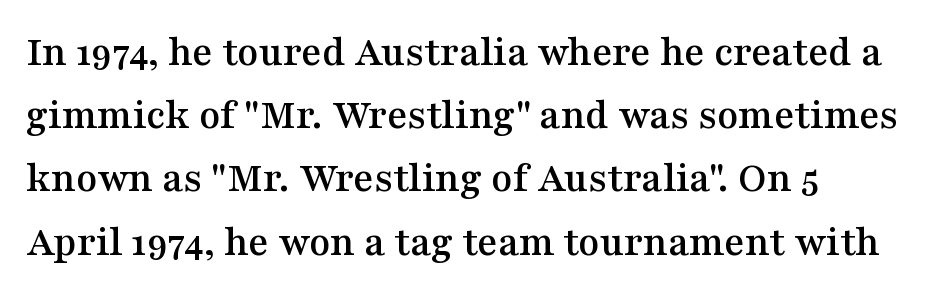
The image shows 43 px wide serif type, upright; set normal line spacing (1.47x), normal letter spacing, not underlined; medium stroke contrast and a medium x-height.
